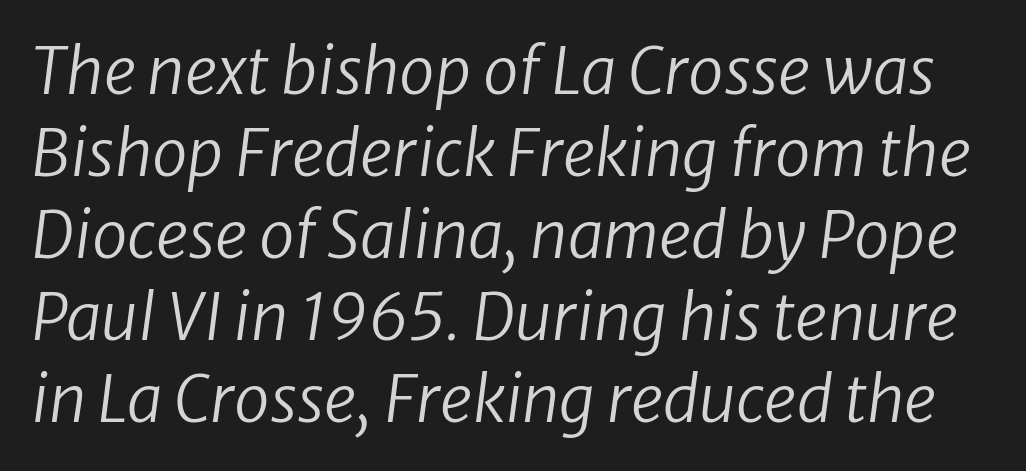
The image shows 64 px regular-weight sans-serif type; set normal line spacing (1.28x), normal letter spacing, not underlined; low stroke contrast and a medium x-height.
